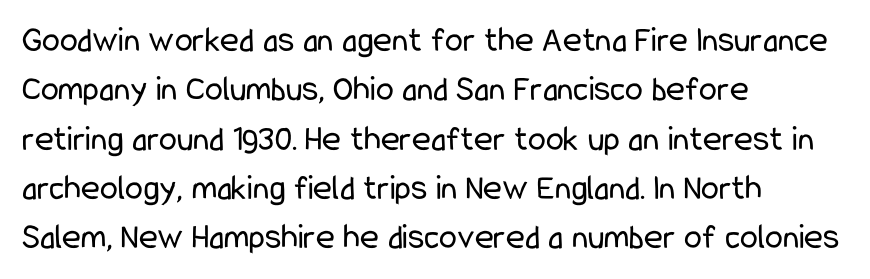
The image shows 36 px regular-weight, condensed sans-serif type, upright; set left-aligned, normal line spacing (1.37x), normal letter spacing, not underlined; low stroke contrast and a medium x-height.
